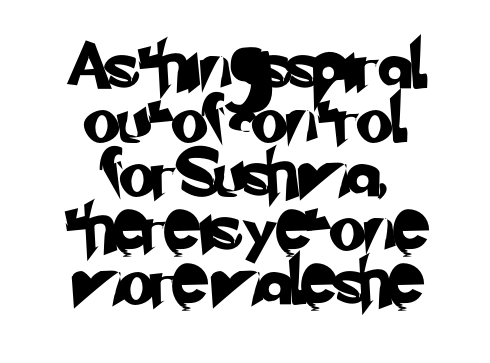
The image shows 47 px sans-serif type; set centered, tight line spacing (1.15x), normal letter spacing, not underlined; low stroke contrast and a small x-height.
